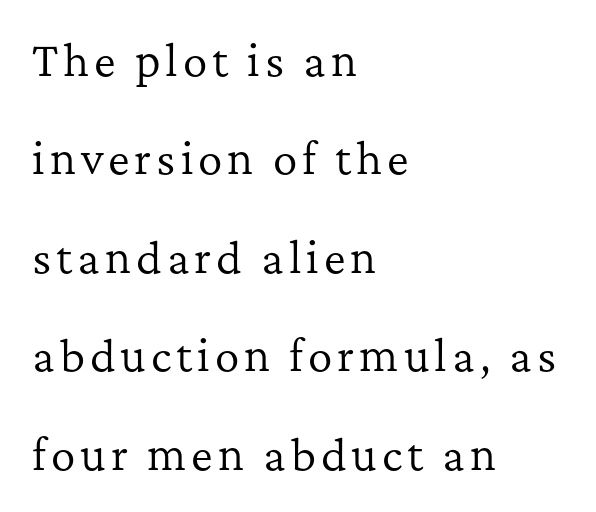
The image shows 41 px regular-weight serif type, upright; set left-aligned, loose line spacing (2.4x), not underlined; low stroke contrast and a medium x-height.
